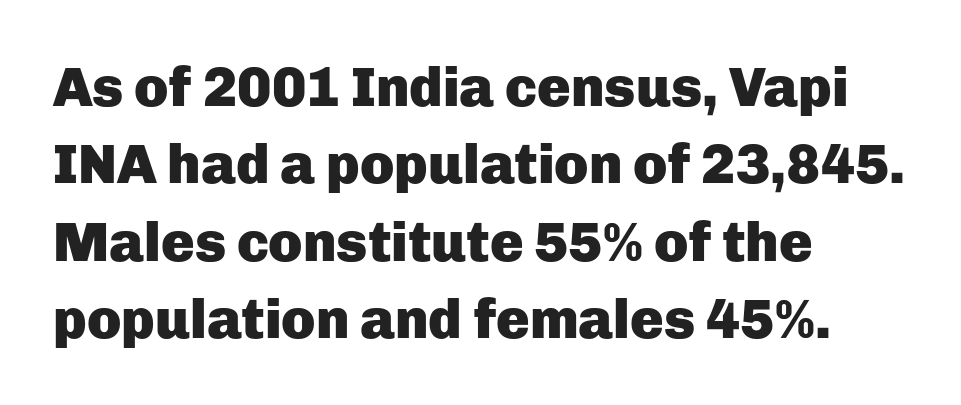
The image shows 56 px heavy sans-serif type, upright; set left-aligned, normal line spacing (1.38x), normal letter spacing, not underlined; low stroke contrast and a medium x-height.
